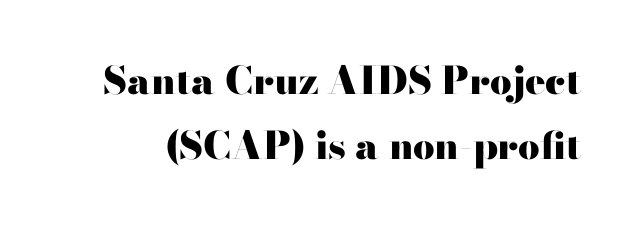
{"serif": "yes", "italic": "no", "bold": "yes", "weight": "heavy", "width": "wide", "stroke_contrast": "high", "x_height": "small", "monospaced": "no", "underline": "no", "line_spacing_ratio": 1.72, "letter_spacing": "normal", "letter_spacing_em": 0.0, "glyph_px": 38}
